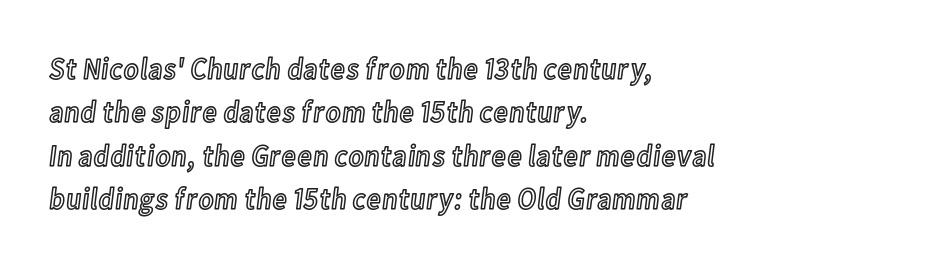
Q: Is the text italic (slanted)? A: Yes.
Q: Is the text underlined? A: No.
Q: How is the paragraph aligned? A: Left-aligned.
Q: Is the spacing between letters normal or unusually wide? A: Normal.
Q: Is the spacing between lines tight, normal or loose? A: Normal.
Q: Width (condensed, normal, or wide)? A: Condensed.
Q: x-height? A: Medium.
Q: Monospaced? A: No.
